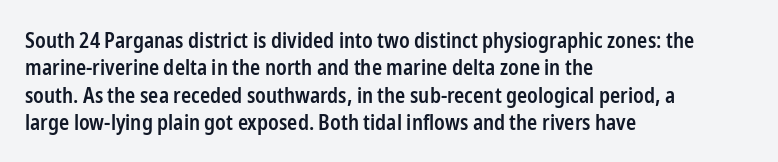
Q: Is the text bold? A: Semi-bold.
Q: Is the text italic (slanted)? A: No, it is upright.
Q: Is the text underlined? A: No.
Q: How is the paragraph aligned? A: Left-aligned.
Q: Is the spacing between letters normal or unusually wide? A: Normal.
Q: Is the spacing between lines tight, normal or loose? A: Normal.
